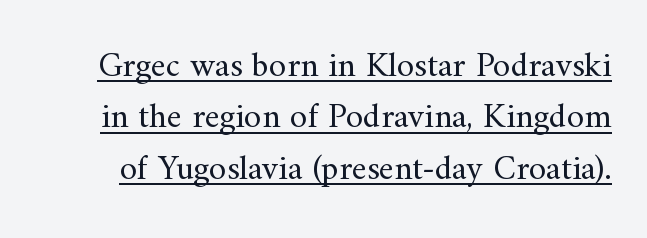
The image shows 35 px regular-weight serif type, upright; set normal line spacing (1.47x), normal letter spacing, underlined; medium stroke contrast and a small x-height.
